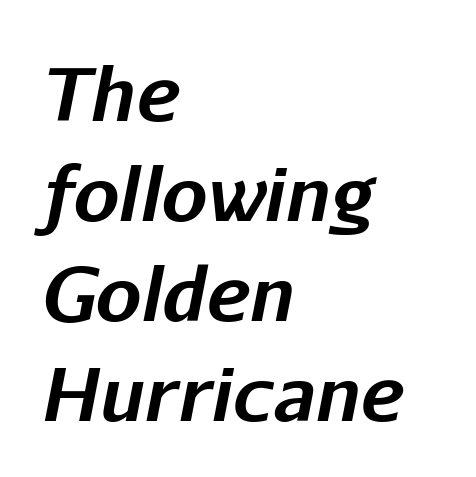
Q: Is the text bold? A: Yes.
Q: Is the text italic (slanted)? A: Yes, it leans right by about 11 degrees.
Q: Is the text underlined? A: No.
Q: How is the paragraph aligned? A: Left-aligned.
Q: Is the spacing between letters normal or unusually wide? A: Normal.
Q: Is the spacing between lines tight, normal or loose? A: Normal.
Q: Width (condensed, normal, or wide)? A: Normal.
Q: Stroke contrast? A: Low.
Q: x-height? A: Medium.
Q: Monospaced? A: No.
